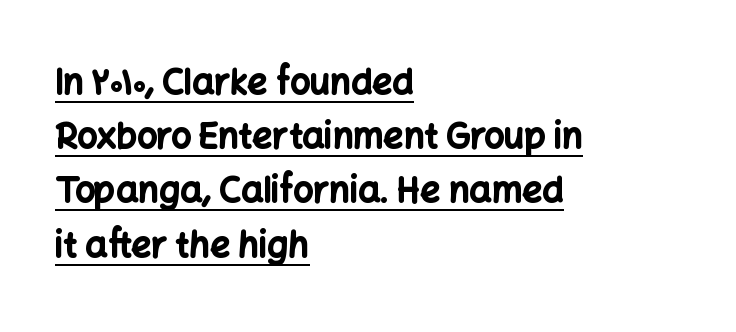
Visually the block forms a straight wall on the left and a jagged coastline on the right. Is there an underline? Yes — a line sits under the letters. Every letter is thick-stroked: bold, no question. Nope, no serifs anywhere on these letters.
